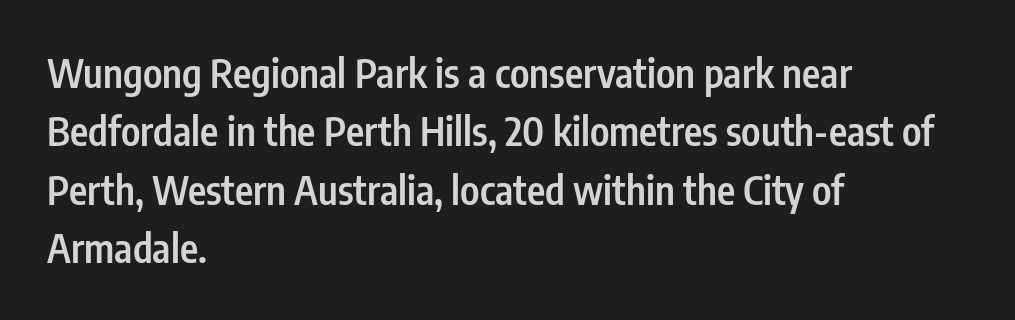
The image shows 39 px semibold, condensed sans-serif type, upright; set left-aligned, normal line spacing (1.5x), normal letter spacing, not underlined; low stroke contrast and a medium x-height.
